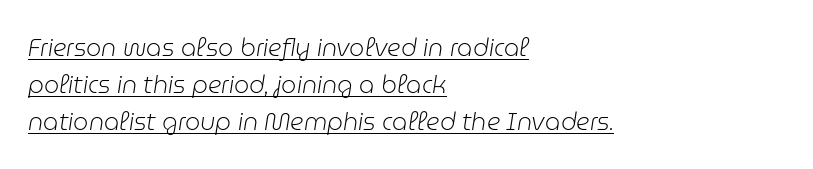
The font's italic variant was chosen for this text. These glyphs show unthickened strokes, regular width or finer. Words appear dense and cohesive because spacing is normal. Quick note: interline space is typical. Caption: lettering with a line underneath. The passage is arranged the way most books set body copy — flush left.
